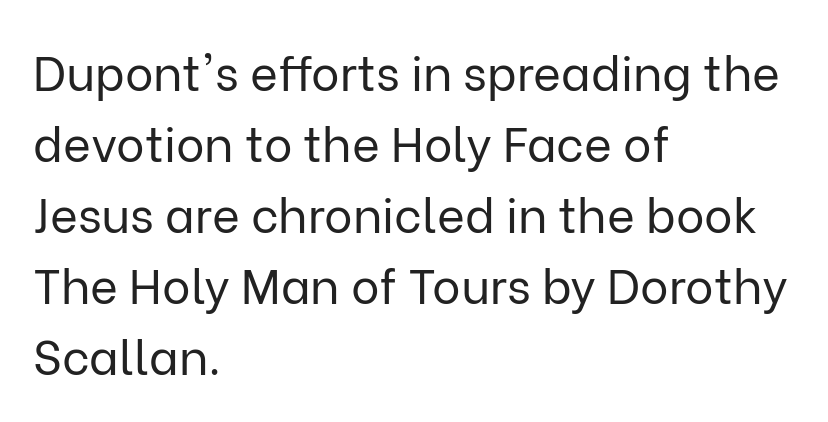
{"serif": "no", "italic": "no", "bold": "no", "weight": "regular", "width": "normal", "stroke_contrast": "low", "x_height": "medium", "monospaced": "no", "underline": "no", "align": "left", "line_spacing": "normal", "line_spacing_ratio": 1.48, "letter_spacing": "normal", "letter_spacing_em": 0.0, "glyph_px": 48}
